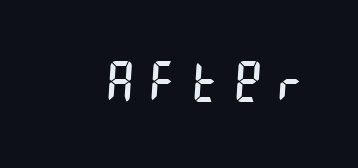
{"serif": "no", "bold": "no", "weight": "regular", "width": "condensed", "stroke_contrast": "low", "x_height": "large", "underline": "no", "letter_spacing": "wide", "letter_spacing_em": 0.31, "glyph_px": 55}
